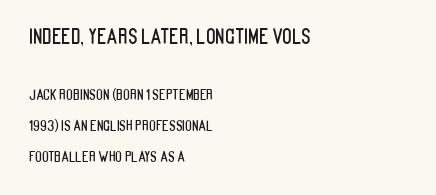
The image shows 20 px text type, upright; set left-aligned, loose line spacing (2.2x), normal letter spacing, not underlined; the first (top) block is 1.43x larger.
